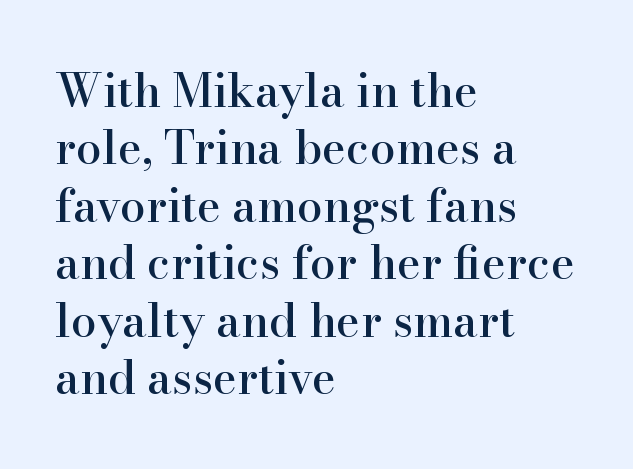
The image shows 46 px serif type, upright; set left-aligned, normal line spacing (1.25x), normal letter spacing, not underlined; high stroke contrast and a small x-height.
